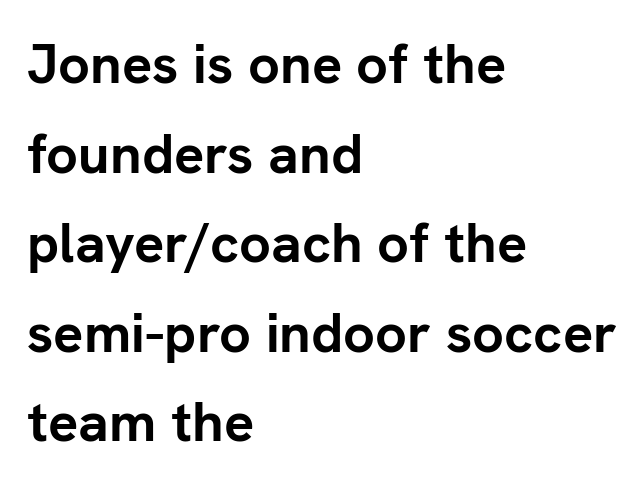
Q: Is the text bold? A: Yes.
Q: Is the text italic (slanted)? A: No, it is upright.
Q: Is the typeface a serif or a sans-serif typeface? A: Sans-serif.
Q: Is the text underlined? A: No.
Q: How is the paragraph aligned? A: Left-aligned.
Q: Is the spacing between letters normal or unusually wide? A: Normal.
Q: Is the spacing between lines tight, normal or loose? A: Normal.
Q: Width (condensed, normal, or wide)? A: Normal.
Q: Stroke contrast? A: Low.
Q: x-height? A: Medium.
Q: Monospaced? A: No.
